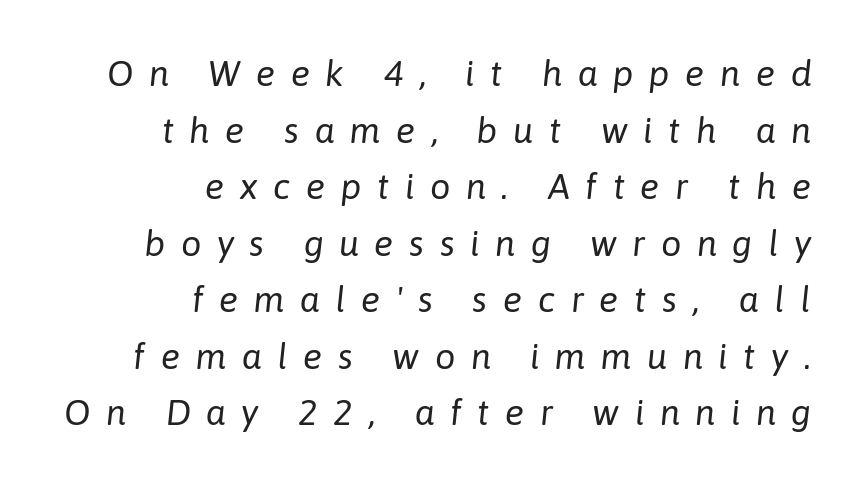
{"italic": "yes", "lean": "right", "slant_degrees": 6, "bold": "no", "weight": "regular", "width": "normal", "stroke_contrast": "low", "x_height": "medium", "monospaced": "no", "underline": "no", "align": "right", "line_spacing": "normal", "line_spacing_ratio": 1.57, "letter_spacing": "wide", "letter_spacing_em": 0.43, "glyph_px": 36}
